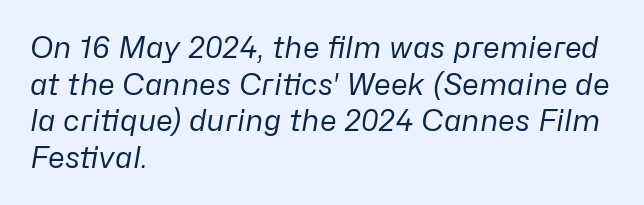
Lines of text with bare space underneath. The line-height multiplier appears to be the usual default. Standard letterfit; no display-style spreading of the glyphs. The characters are drawn with everyday or finer stroke widths. The passage shown leans; its letterforms are oblique. Varying glyph widths throughout — classic text-font behaviour.
